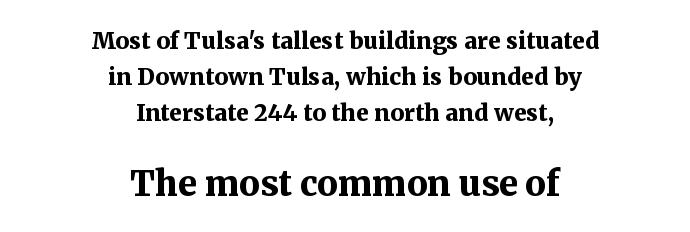
Look at the bottom of the vertical strokes: they flare into serifs here. Compared with a flush-left layout, this one balances lines on the center instead. The rendering uses natural spacing where letterforms have individual widths. Letter spacing: default. Normally led — the rows are evenly, conventionally spaced.
